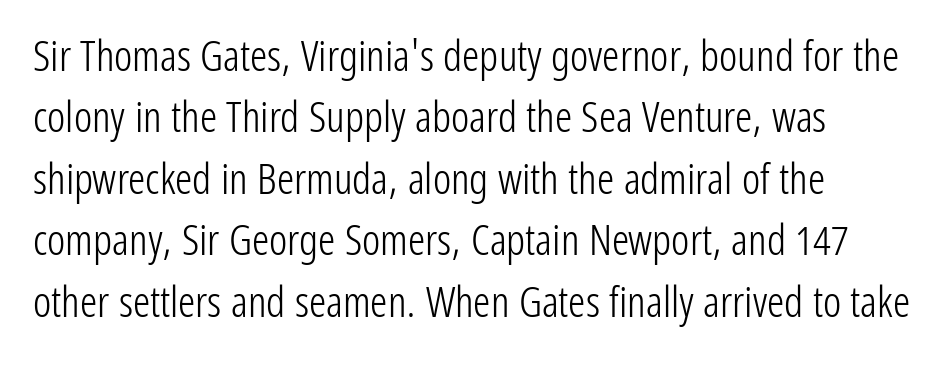
{"serif": "no", "italic": "no", "bold": "no", "weight": "light", "width": "condensed", "stroke_contrast": "low", "x_height": "medium", "monospaced": "no", "underline": "no", "align": "left", "line_spacing": "normal", "line_spacing_ratio": 1.43, "letter_spacing": "normal", "letter_spacing_em": 0.0, "glyph_px": 43}
